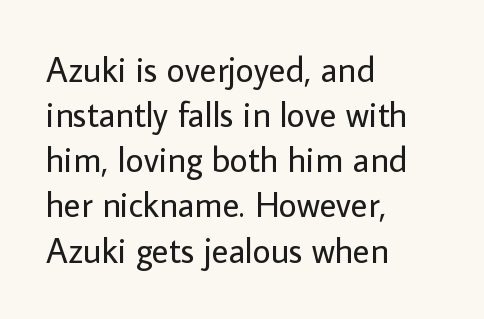
Q: Is the text bold? A: No.
Q: Is the text italic (slanted)? A: No, it is upright.
Q: Is the typeface a serif or a sans-serif typeface? A: Sans-serif.
Q: Is the text underlined? A: No.
Q: How is the paragraph aligned? A: Left-aligned.
Q: Is the spacing between letters normal or unusually wide? A: Normal.
Q: Is the spacing between lines tight, normal or loose? A: Normal.
Q: Width (condensed, normal, or wide)? A: Normal.
Q: Stroke contrast? A: Low.
Q: x-height? A: Medium.
Q: Monospaced? A: No.
